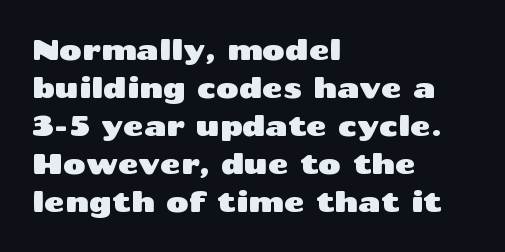
Q: Is the text italic (slanted)? A: No, it is upright.
Q: Is the typeface a serif or a sans-serif typeface? A: Sans-serif.
Q: Is the text underlined? A: No.
Q: How is the paragraph aligned? A: Left-aligned.
Q: Is the spacing between letters normal or unusually wide? A: Normal.
Q: Is the spacing between lines tight, normal or loose? A: Normal.
Q: Width (condensed, normal, or wide)? A: Wide.
Q: Stroke contrast? A: Medium.
Q: x-height? A: Medium.
Q: Monospaced? A: No.
